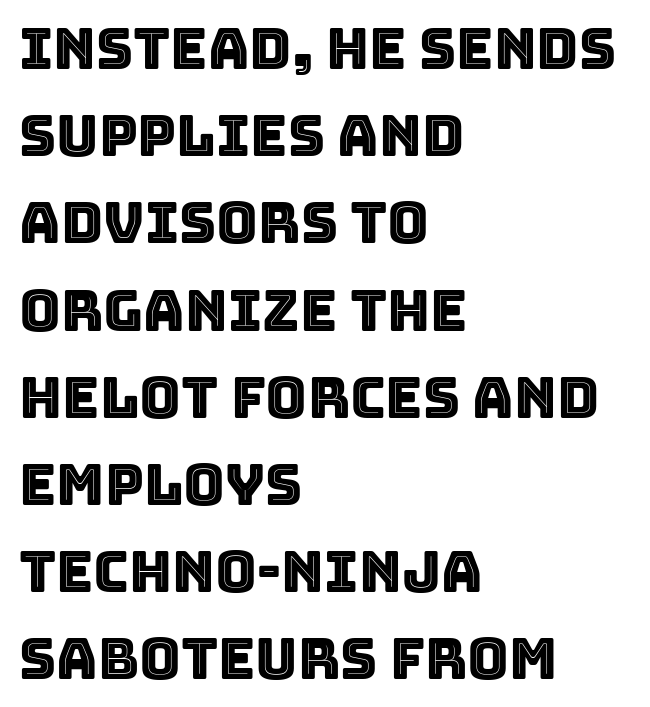
Q: Is the text italic (slanted)? A: No, it is upright.
Q: Is the text underlined? A: No.
Q: How is the paragraph aligned? A: Left-aligned.
Q: Is the spacing between letters normal or unusually wide? A: Normal.
Q: Is the spacing between lines tight, normal or loose? A: Normal.
Q: Width (condensed, normal, or wide)? A: Normal.
Q: x-height? A: Large.
Q: Monospaced? A: No.
